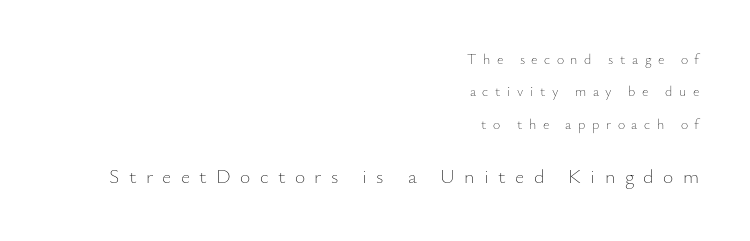
Q: Is the text bold? A: No.
Q: Is the text italic (slanted)? A: No, it is upright.
Q: Is the text underlined? A: No.
Q: How is the paragraph aligned? A: Right-aligned.
Q: Is the spacing between letters normal or unusually wide? A: Unusually wide.
Q: Is the spacing between lines tight, normal or loose? A: Loose.
Q: Which block of text is set in a larger size, the first (top) or the second (bottom)? A: The second (bottom) one.
